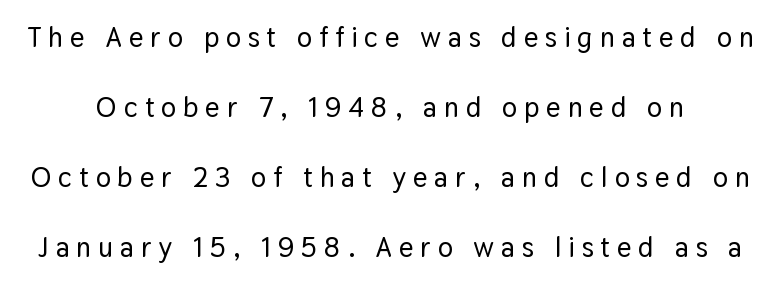
{"serif": "no", "italic": "no", "width": "normal", "stroke_contrast": "low", "x_height": "medium", "monospaced": "no", "underline": "no", "line_spacing": "loose", "line_spacing_ratio": 2.5, "letter_spacing": "wide", "letter_spacing_em": 0.25, "glyph_px": 28}
